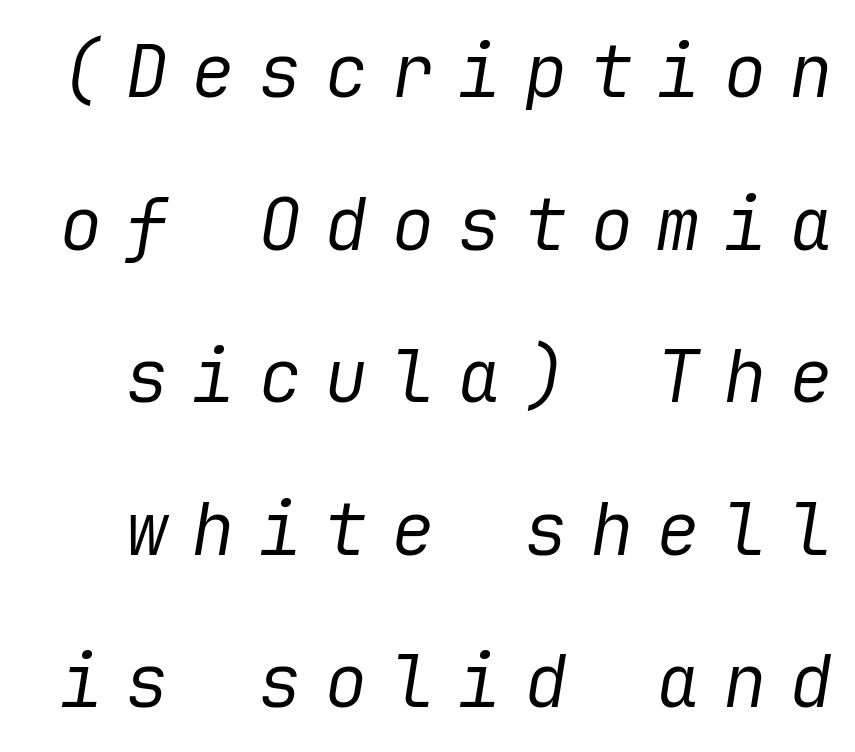
Q: Is the text bold? A: No.
Q: Is the text italic (slanted)? A: Yes, it leans right by about 9 degrees.
Q: Is the text underlined? A: No.
Q: Is the spacing between letters normal or unusually wide? A: Unusually wide.
Q: Is the spacing between lines tight, normal or loose? A: Loose.
Q: Width (condensed, normal, or wide)? A: Normal.
Q: Stroke contrast? A: Low.
Q: x-height? A: Medium.
